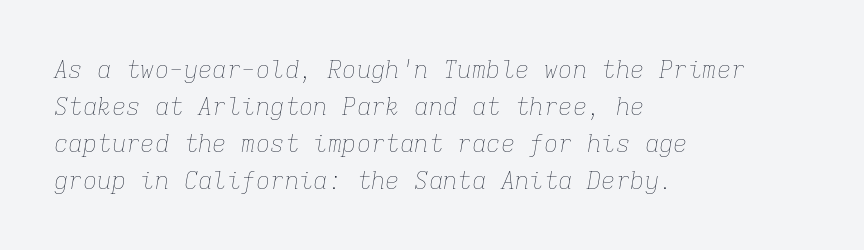
Q: Is the text bold? A: No.
Q: Is the text italic (slanted)? A: Yes, it leans right by about 9 degrees.
Q: Is the text underlined? A: No.
Q: How is the paragraph aligned? A: Left-aligned.
Q: Is the spacing between letters normal or unusually wide? A: Normal.
Q: Is the spacing between lines tight, normal or loose? A: Normal.
